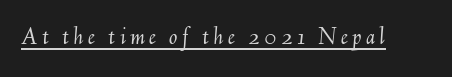
Q: Is the text bold? A: No.
Q: Is the text italic (slanted)? A: Yes, it leans right by about 6 degrees.
Q: Is the text underlined? A: Yes.
